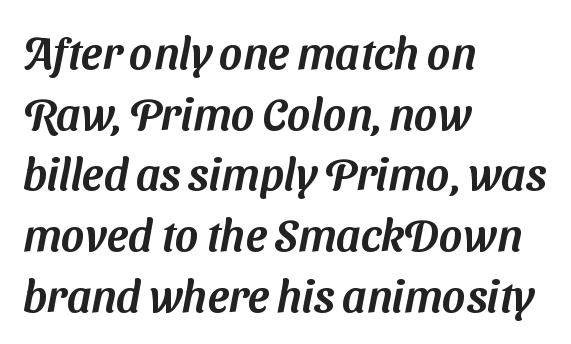
The image shows 45 px sans-serif type; set left-aligned, normal line spacing (1.35x), normal letter spacing, not underlined; medium stroke contrast and a medium x-height.
